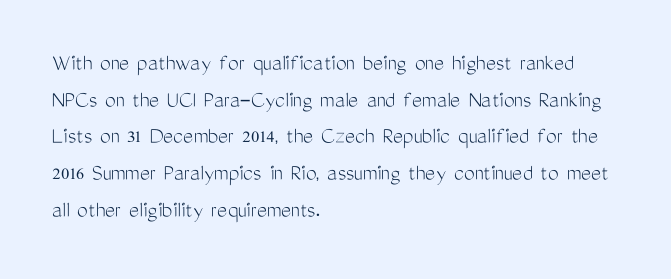
Q: Is the text bold? A: No.
Q: Is the text italic (slanted)? A: No, it is upright.
Q: Is the text underlined? A: No.
Q: How is the paragraph aligned? A: Left-aligned.
Q: Is the spacing between letters normal or unusually wide? A: Normal.
Q: Is the spacing between lines tight, normal or loose? A: Normal.
